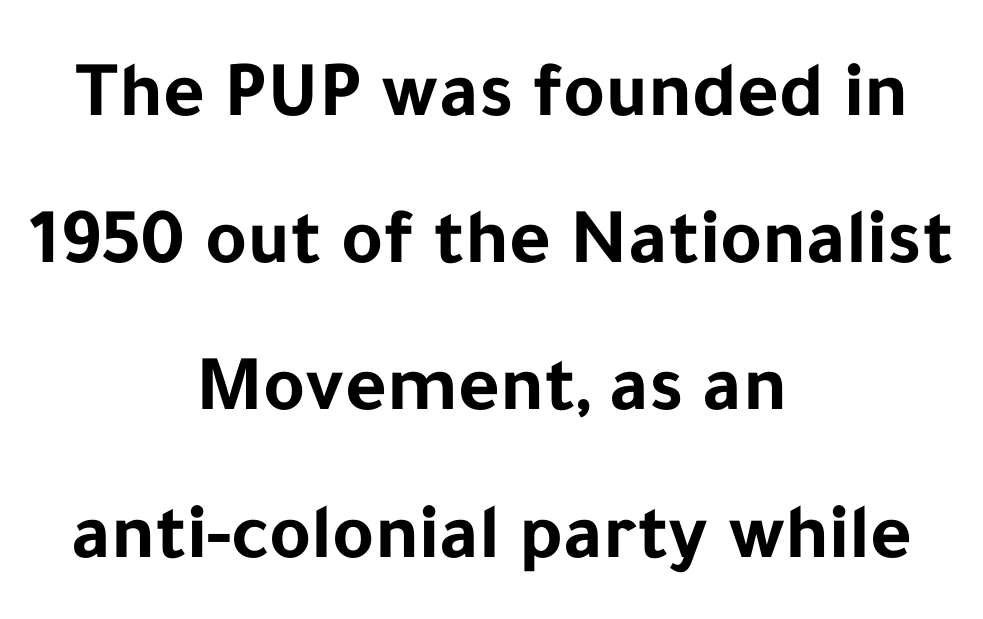
{"serif": "no", "italic": "no", "bold": "yes", "weight": "bold", "width": "normal", "stroke_contrast": "low", "x_height": "medium", "monospaced": "no", "underline": "no", "align": "center", "line_spacing_ratio": 1.84, "letter_spacing": "normal", "letter_spacing_em": 0.0, "glyph_px": 80}
